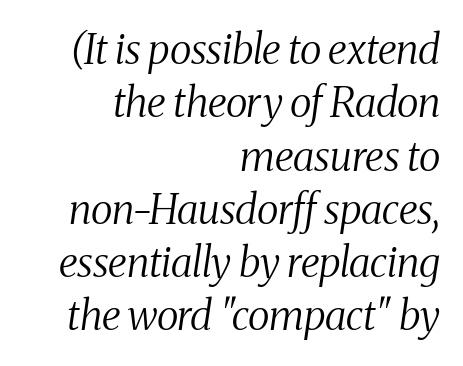
Q: Is the text bold? A: No.
Q: Is the text italic (slanted)? A: Yes, it leans right by about 8 degrees.
Q: Is the typeface a serif or a sans-serif typeface? A: Serif.
Q: Is the text underlined? A: No.
Q: How is the paragraph aligned? A: Right-aligned.
Q: Is the spacing between letters normal or unusually wide? A: Normal.
Q: Is the spacing between lines tight, normal or loose? A: Normal.
Q: Width (condensed, normal, or wide)? A: Condensed.
Q: Stroke contrast? A: Medium.
Q: x-height? A: Medium.
Q: Monospaced? A: No.
